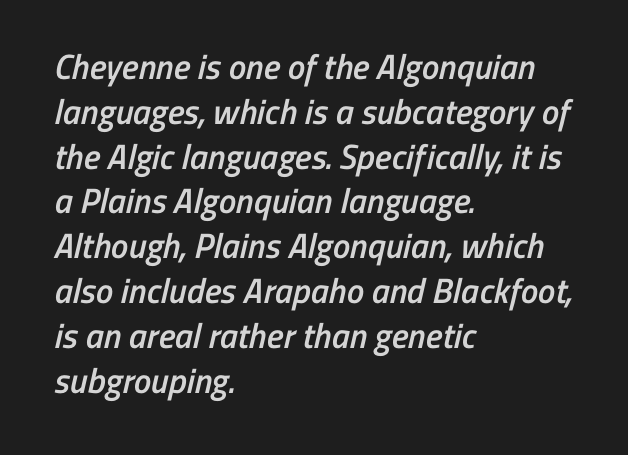
Is this a sans? Yes — the strokes have no serifs. The passage shown is typed in a proportional face where columns would drift. As a designer I'd log this as weight 600, semibold. This sample uses plain, unmodified letter spacing. Quick note: underline off.
